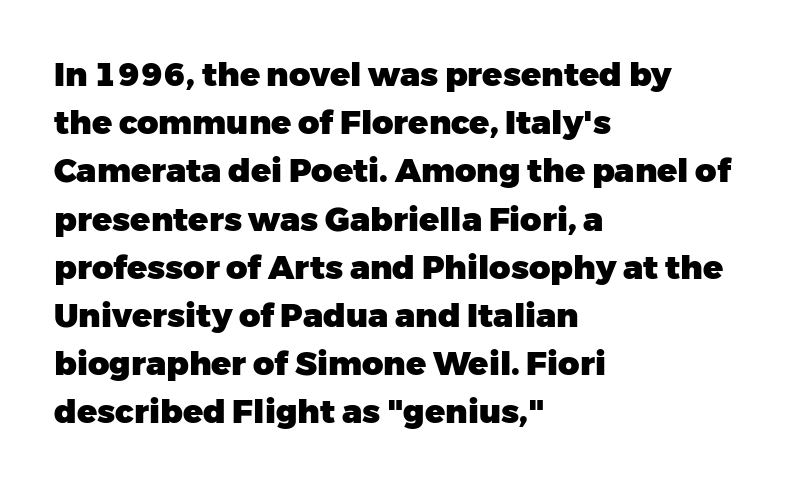
The image shows 33 px heavy sans-serif type, upright; set left-aligned, normal line spacing (1.46x), normal letter spacing, not underlined; low stroke contrast and a medium x-height.
